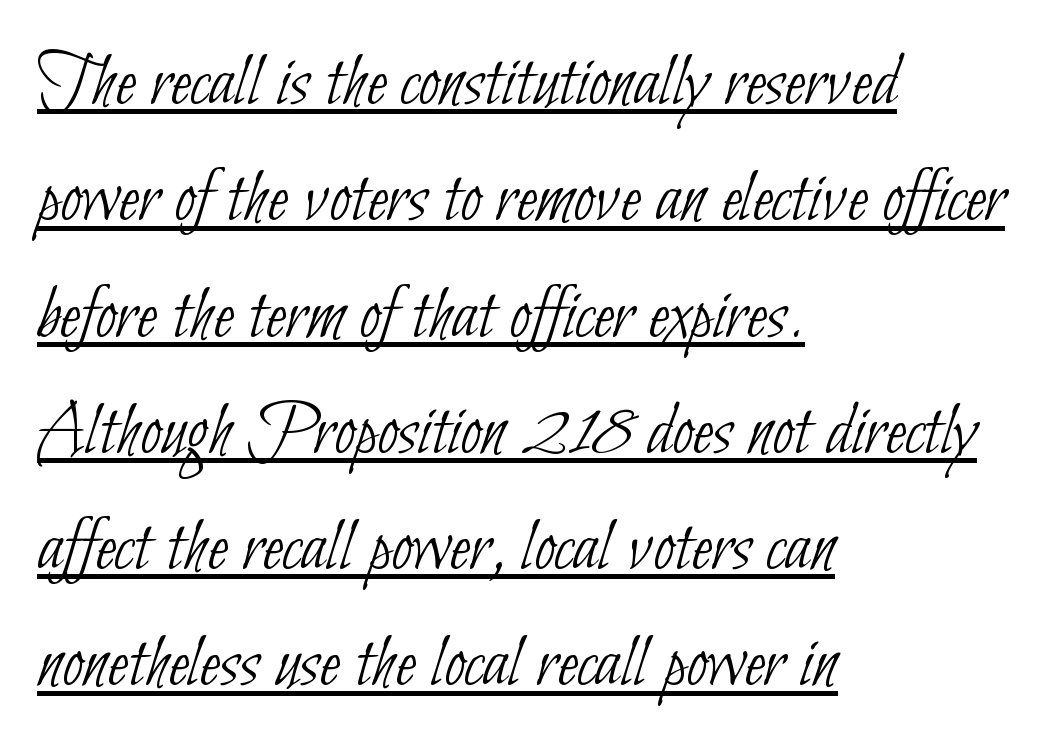
The image shows 77 px thin, condensed sans-serif type; set left-aligned, normal line spacing (1.51x), normal letter spacing, underlined; low stroke contrast and a small x-height.
